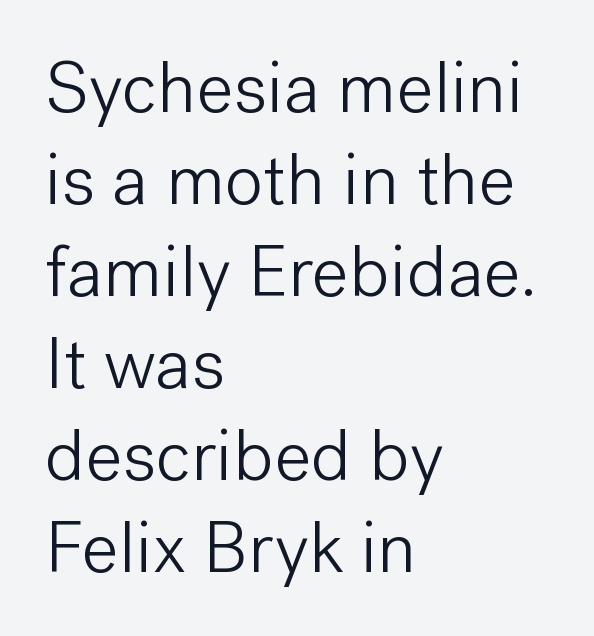
Q: Is the text bold? A: No.
Q: Is the text italic (slanted)? A: No, it is upright.
Q: Is the typeface a serif or a sans-serif typeface? A: Sans-serif.
Q: Is the text underlined? A: No.
Q: How is the paragraph aligned? A: Left-aligned.
Q: Is the spacing between letters normal or unusually wide? A: Normal.
Q: Is the spacing between lines tight, normal or loose? A: Normal.
Q: Width (condensed, normal, or wide)? A: Normal.
Q: Stroke contrast? A: Low.
Q: x-height? A: Medium.
Q: Monospaced? A: No.
